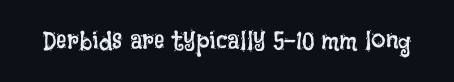
A roman cut, with each character standing at attention. Decoration check: the copy has no underline. The gaps between neighbouring characters are ordinary and unremarkable. Bold? No — there's no thickening of the strokes.
